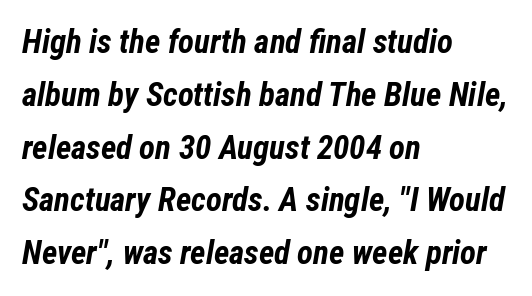
The words here are not underlined. The passage shown has conventional tracking throughout. Leading matches the norm, producing a regular column. These lines stack with their left ends in a neat column. Is this a fixed-width face? No — the glyphs have proportional, varying widths.
